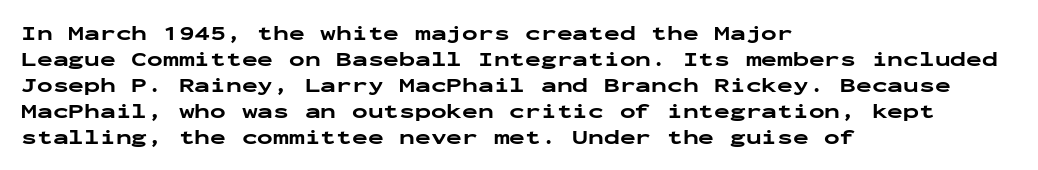
{"italic": "no", "bold": "yes", "underline": "no", "align": "left", "line_spacing_ratio": 1.24, "letter_spacing": "normal", "letter_spacing_em": 0.0, "glyph_px": 21}
